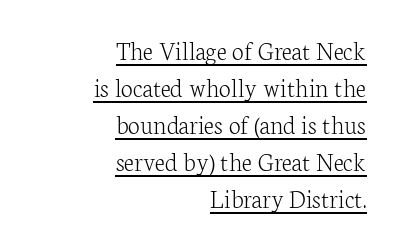
The passage shown is not bold in any degree. Nothing unusual about the tracking: characters are spaced as the font intends. The designer left line spacing at the default. Beneath each row of characters lies a ruled line. The lettering holds an erect, upright posture throughout.
